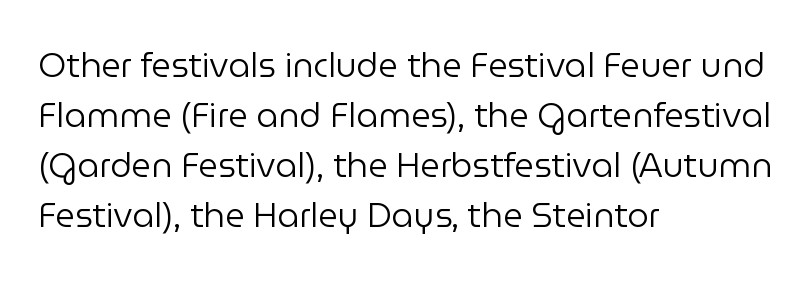
Q: Is the text bold? A: No.
Q: Is the text italic (slanted)? A: No, it is upright.
Q: Is the typeface a serif or a sans-serif typeface? A: Sans-serif.
Q: Is the text underlined? A: No.
Q: How is the paragraph aligned? A: Left-aligned.
Q: Is the spacing between letters normal or unusually wide? A: Normal.
Q: Is the spacing between lines tight, normal or loose? A: Normal.
Q: Width (condensed, normal, or wide)? A: Normal.
Q: Stroke contrast? A: Low.
Q: x-height? A: Medium.
Q: Monospaced? A: No.
